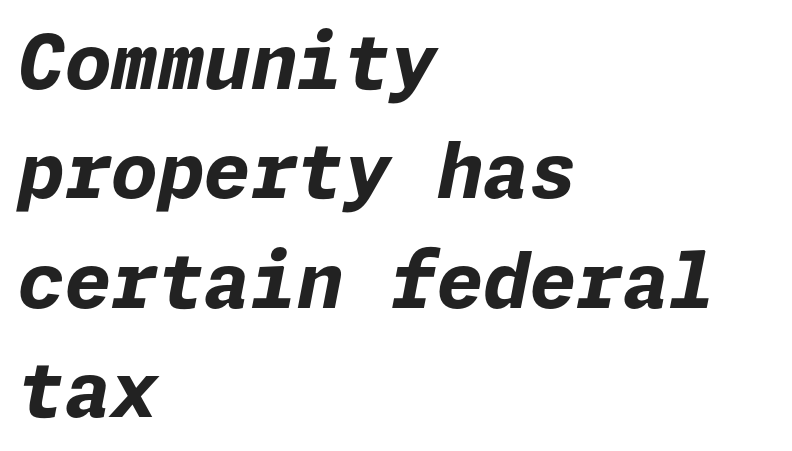
Words float on clear page, feet unadorned. The gaps between neighbouring characters are ordinary and unremarkable. Bold? Absolutely — the strokes are thick and heavy. Leading: standard. If you drew a ruler down the left edge, every line would touch it.
